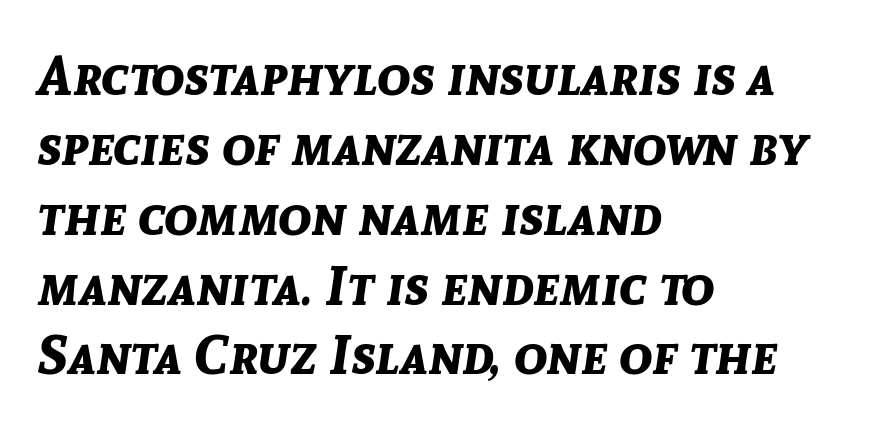
The image shows 55 px bold type, italic (leaning right); set left-aligned, normal line spacing (1.27x), normal letter spacing, not underlined; low stroke contrast and a medium x-height.
